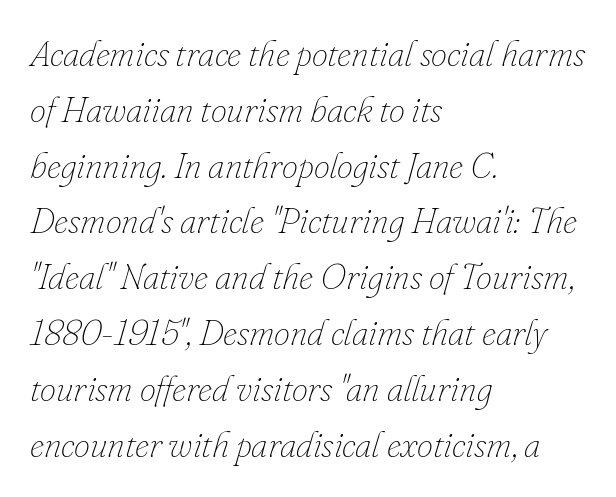
{"italic": "yes", "lean": "right", "slant_degrees": 16, "bold": "no", "weight": "thin", "width": "normal", "stroke_contrast": "low", "x_height": "small", "monospaced": "no", "underline": "no", "align": "left", "line_spacing": "normal", "line_spacing_ratio": 1.55, "letter_spacing": "normal", "letter_spacing_em": 0.0, "glyph_px": 36}
